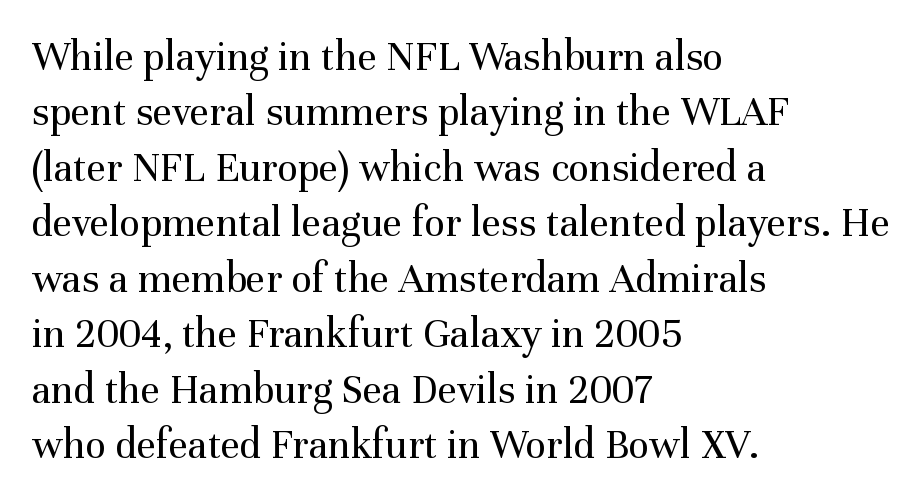
Q: Is the text bold? A: No.
Q: Is the text italic (slanted)? A: No, it is upright.
Q: Is the typeface a serif or a sans-serif typeface? A: Serif.
Q: Is the text underlined? A: No.
Q: How is the paragraph aligned? A: Left-aligned.
Q: Is the spacing between letters normal or unusually wide? A: Normal.
Q: Is the spacing between lines tight, normal or loose? A: Normal.
Q: Width (condensed, normal, or wide)? A: Normal.
Q: Stroke contrast? A: Medium.
Q: x-height? A: Medium.
Q: Monospaced? A: No.
